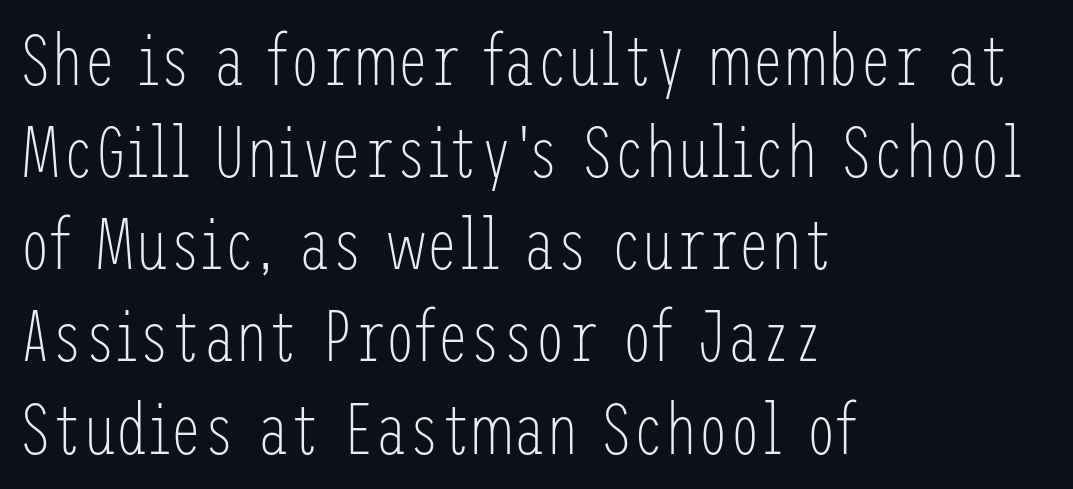
Q: Is the text bold? A: No.
Q: Is the text italic (slanted)? A: No, it is upright.
Q: Is the typeface a serif or a sans-serif typeface? A: Sans-serif.
Q: Is the text underlined? A: No.
Q: How is the paragraph aligned? A: Left-aligned.
Q: Is the spacing between letters normal or unusually wide? A: Normal.
Q: Is the spacing between lines tight, normal or loose? A: Normal.
Q: Width (condensed, normal, or wide)? A: Condensed.
Q: Stroke contrast? A: Low.
Q: x-height? A: Medium.
